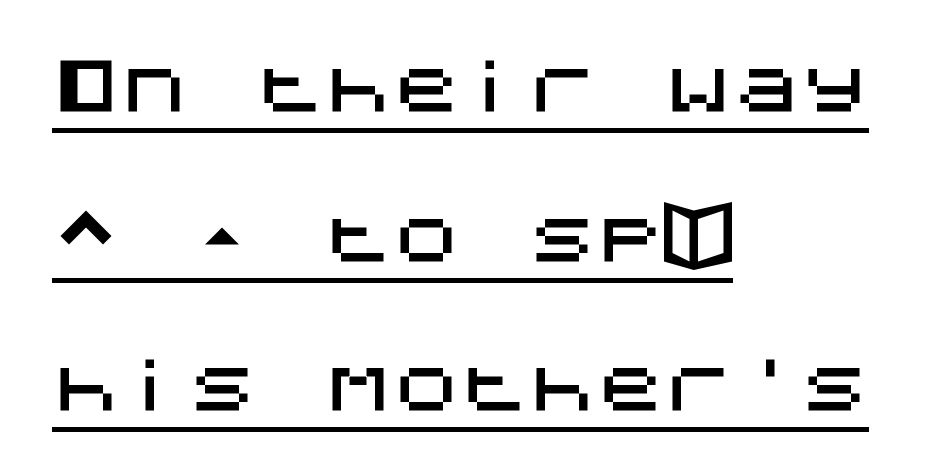
{"serif": "no", "italic": "no", "width": "normal", "stroke_contrast": "medium", "x_height": "large", "underline": "yes", "align": "left", "line_spacing": "loose", "line_spacing_ratio": 2.2, "letter_spacing": "normal", "letter_spacing_em": 0.0, "glyph_px": 68}
